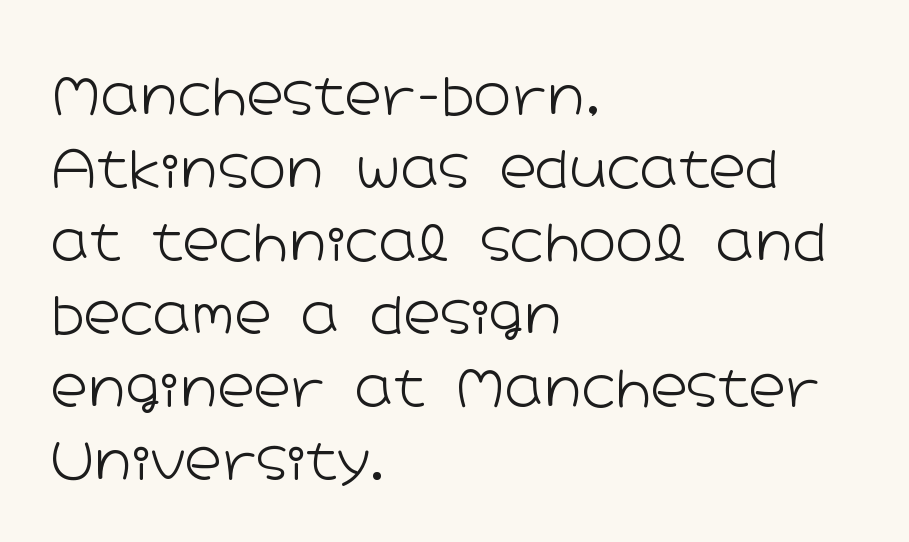
{"serif": "no", "italic": "no", "bold": "no", "weight": "light", "width": "wide", "stroke_contrast": "low", "x_height": "medium", "monospaced": "no", "underline": "no", "align": "left", "line_spacing": "normal", "line_spacing_ratio": 1.43, "letter_spacing": "normal", "letter_spacing_em": 0.0, "glyph_px": 51}
